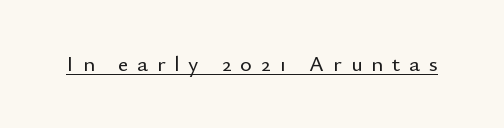
Q: Is the text italic (slanted)? A: No, it is upright.
Q: Is the text underlined? A: Yes.
Q: Is the spacing between letters normal or unusually wide? A: Unusually wide.
